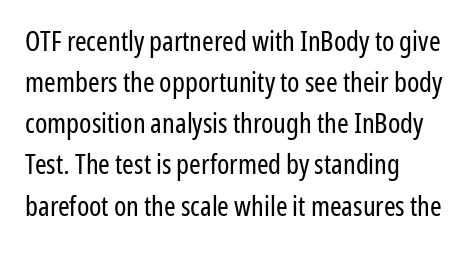
The image shows 28 px regular-weight, condensed sans-serif type, upright; set left-aligned, normal line spacing (1.47x), normal letter spacing, not underlined; low stroke contrast and a medium x-height.
